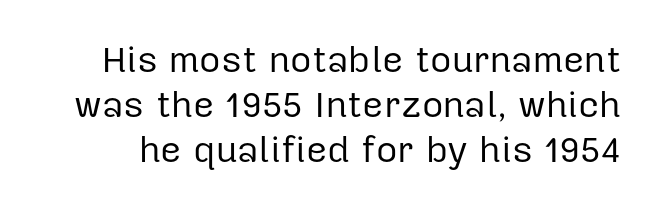
Q: Is the text bold? A: No.
Q: Is the text italic (slanted)? A: No, it is upright.
Q: Is the typeface a serif or a sans-serif typeface? A: Sans-serif.
Q: Is the text underlined? A: No.
Q: Is the spacing between letters normal or unusually wide? A: Normal.
Q: Width (condensed, normal, or wide)? A: Normal.
Q: Stroke contrast? A: Low.
Q: x-height? A: Medium.
Q: Monospaced? A: No.
